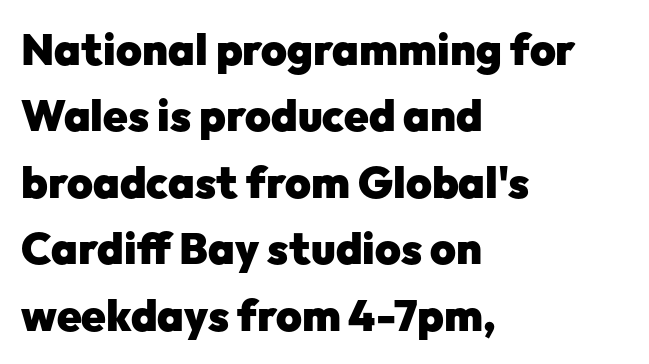
{"serif": "no", "italic": "no", "bold": "yes", "weight": "heavy", "width": "normal", "stroke_contrast": "low", "x_height": "medium", "monospaced": "no", "underline": "no", "align": "left", "line_spacing": "normal", "line_spacing_ratio": 1.51, "letter_spacing": "normal", "letter_spacing_em": 0.0, "glyph_px": 44}
